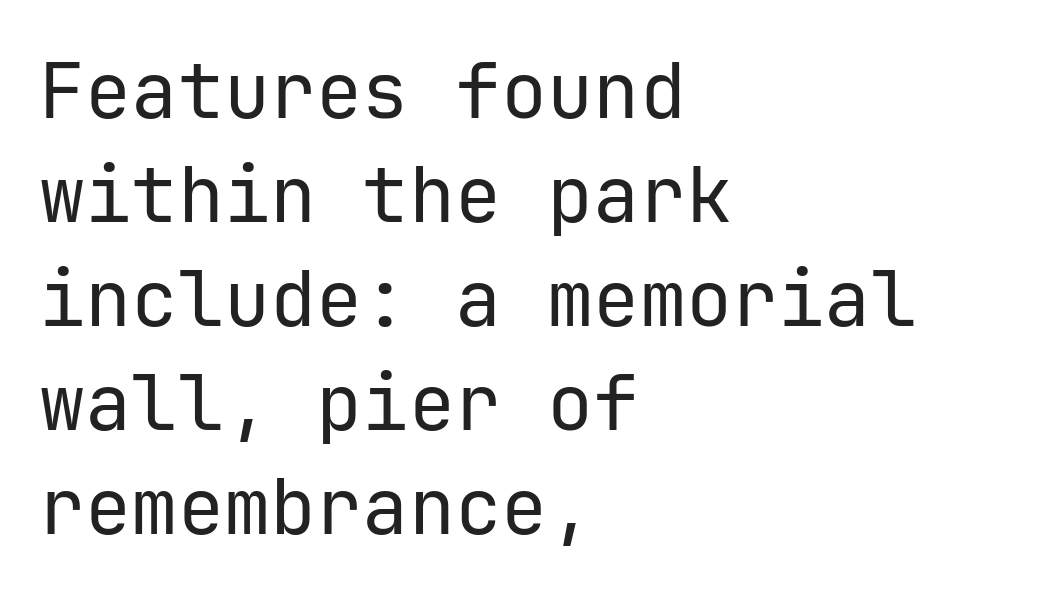
The foot of each line stays bare and open. Whoever set this chose a conventional vertical rhythm. Students, note that the glyphs here touch the page at normal intervals. Nope, no serifs anywhere on these letters.
